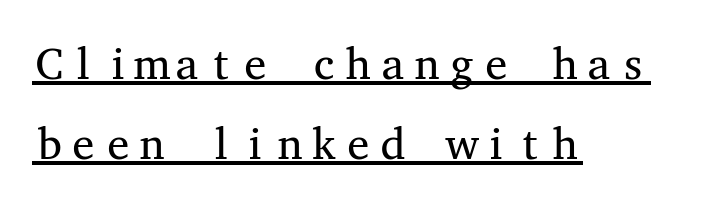
Is the block centered? No — it sits flush against the left margin. Look at the tracking — it's just the regular setting, nothing added. The rendering uses typewriter-style spacing with identical character cells. Quick note: underline on. Stems and bowls with no extra thickness — not bold. You can tell it's not italic because the verticals are truly vertical.
